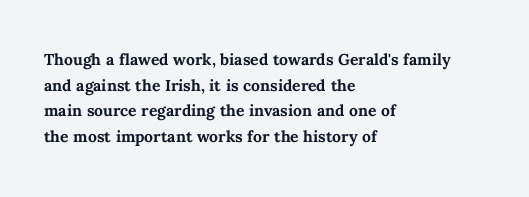
{"italic": "no", "bold": "yes", "underline": "no", "align": "left", "line_spacing_ratio": 1.22, "letter_spacing": "normal", "letter_spacing_em": 0.0, "glyph_px": 21}
